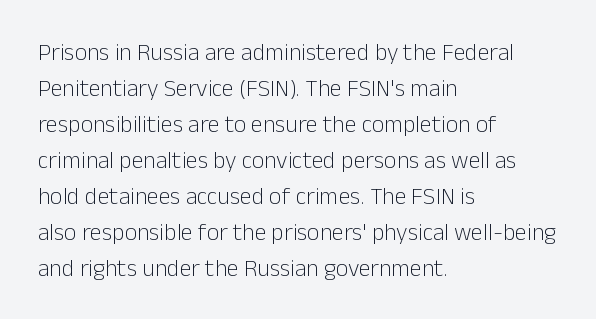
Q: Is the text bold? A: No.
Q: Is the text italic (slanted)? A: No, it is upright.
Q: Is the text underlined? A: No.
Q: How is the paragraph aligned? A: Left-aligned.
Q: Is the spacing between letters normal or unusually wide? A: Normal.
Q: Is the spacing between lines tight, normal or loose? A: Normal.
